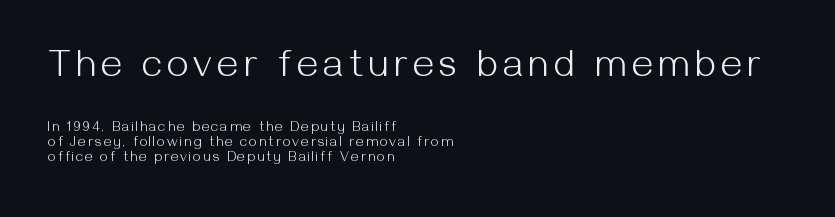
{"serif": "no", "italic": "no", "bold": "no", "weight": "light", "width": "normal", "stroke_contrast": "medium", "x_height": "medium", "monospaced": "no", "underline": "no", "align": "left", "line_spacing": "tight", "line_spacing_ratio": 1.09, "larger_block": "first", "size_ratio": 2.71, "glyph_px": 38}
